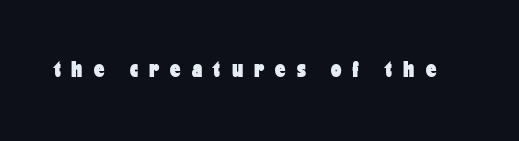
Q: Is the text bold? A: Yes.
Q: Is the text italic (slanted)? A: No, it is upright.
Q: Is the text underlined? A: No.
Q: Is the spacing between letters normal or unusually wide? A: Unusually wide.
